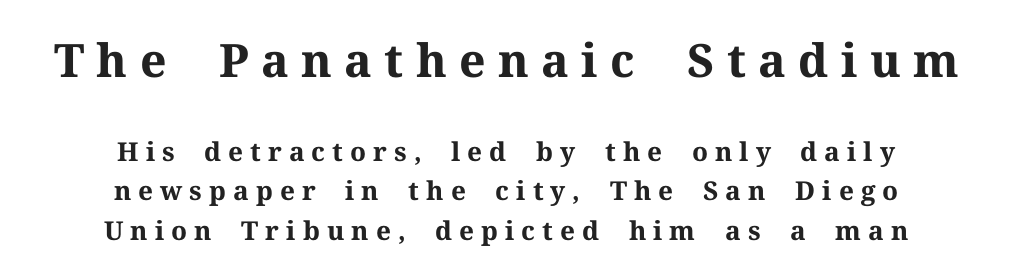
Q: Is the text bold? A: Yes.
Q: Is the text italic (slanted)? A: No, it is upright.
Q: Is the typeface a serif or a sans-serif typeface? A: Serif.
Q: Is the text underlined? A: No.
Q: How is the paragraph aligned? A: Centered.
Q: Is the spacing between letters normal or unusually wide? A: Unusually wide.
Q: Is the spacing between lines tight, normal or loose? A: Normal.
Q: Which block of text is set in a larger size, the first (top) or the second (bottom)? A: The first (top) one.
Q: Width (condensed, normal, or wide)? A: Normal.
Q: Stroke contrast? A: Medium.
Q: x-height? A: Medium.
Q: Monospaced? A: No.
